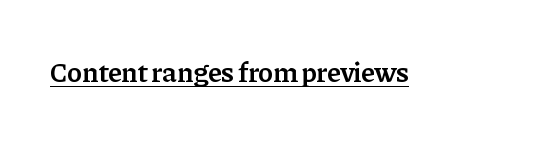
Students, this is semibold: more ink than regular, less than bold. The lettering is marked with a stroke running underneath it. Nobody touched the tracking dial on this one. When letters stand straight like this, we call the style roman or upright. Spacing verdict: proportional, widths tailored to each character.
